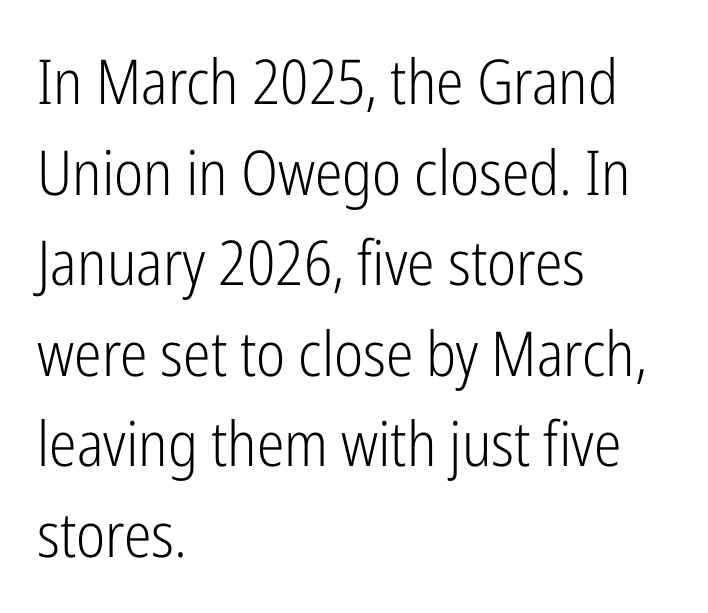
Q: Is the text bold? A: No.
Q: Is the text italic (slanted)? A: No, it is upright.
Q: Is the typeface a serif or a sans-serif typeface? A: Sans-serif.
Q: Is the text underlined? A: No.
Q: How is the paragraph aligned? A: Left-aligned.
Q: Is the spacing between letters normal or unusually wide? A: Normal.
Q: Is the spacing between lines tight, normal or loose? A: Normal.
Q: Width (condensed, normal, or wide)? A: Condensed.
Q: Stroke contrast? A: Low.
Q: x-height? A: Medium.
Q: Monospaced? A: No.
